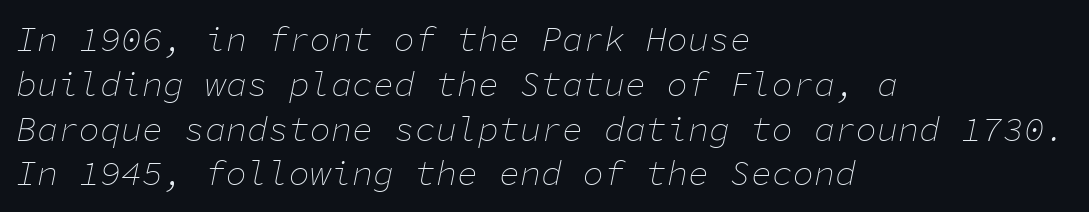
Q: Is the text bold? A: No.
Q: Is the text italic (slanted)? A: Yes, it leans right by about 11 degrees.
Q: Is the text underlined? A: No.
Q: How is the paragraph aligned? A: Left-aligned.
Q: Is the spacing between letters normal or unusually wide? A: Normal.
Q: Is the spacing between lines tight, normal or loose? A: Normal.
Q: Width (condensed, normal, or wide)? A: Normal.
Q: Stroke contrast? A: Low.
Q: x-height? A: Medium.
Q: Monospaced? A: Yes.
